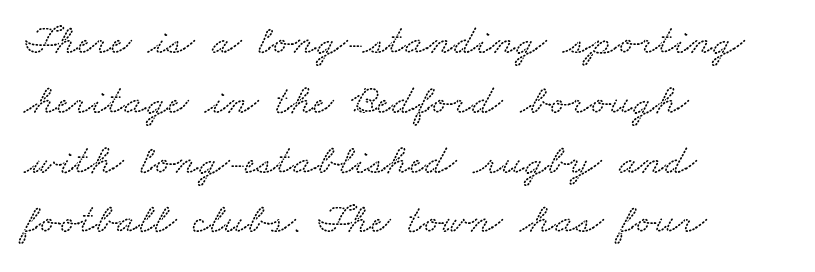
Q: Is the typeface a serif or a sans-serif typeface? A: Serif.
Q: Is the text underlined? A: No.
Q: How is the paragraph aligned? A: Left-aligned.
Q: Is the spacing between letters normal or unusually wide? A: Normal.
Q: Is the spacing between lines tight, normal or loose? A: Normal.
Q: Width (condensed, normal, or wide)? A: Wide.
Q: Stroke contrast? A: Medium.
Q: x-height? A: Small.
Q: Monospaced? A: No.
